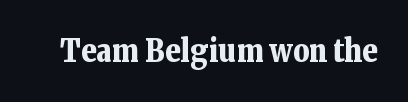
The image shows 31 px bold serif type, upright; set normal letter spacing, not underlined; low stroke contrast and a medium x-height.
